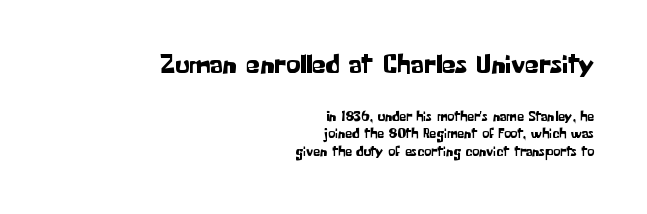
Q: Is the text italic (slanted)? A: No, it is upright.
Q: Is the typeface a serif or a sans-serif typeface? A: Sans-serif.
Q: Is the text underlined? A: No.
Q: How is the paragraph aligned? A: Right-aligned.
Q: Is the spacing between letters normal or unusually wide? A: Normal.
Q: Is the spacing between lines tight, normal or loose? A: Normal.
Q: Which block of text is set in a larger size, the first (top) or the second (bottom)? A: The first (top) one.
Q: Width (condensed, normal, or wide)? A: Normal.
Q: Stroke contrast? A: Low.
Q: x-height? A: Medium.
Q: Monospaced? A: No.
